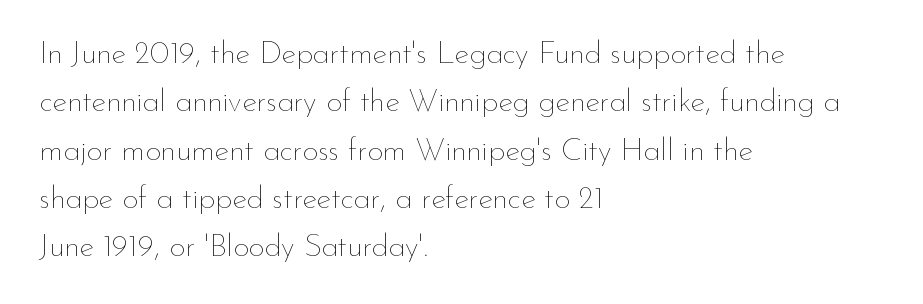
Posture: vertical. This reads as an unemphasized weight, regular at the heaviest. Check the space under the baseline: it is left empty. Vertically, the passage feels balanced, rows spaced as you'd expect.
